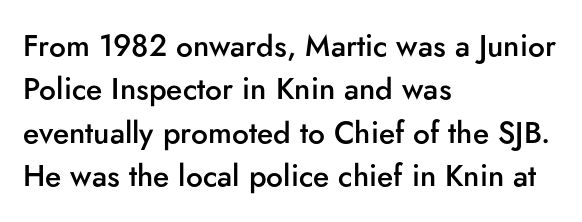
Here the designer chose a conventional face with non-uniform glyph widths. The space between consecutive lines is moderate. Designer's note — italics off, roman on. Serifs: no, the terminals of the letterforms are clean.
